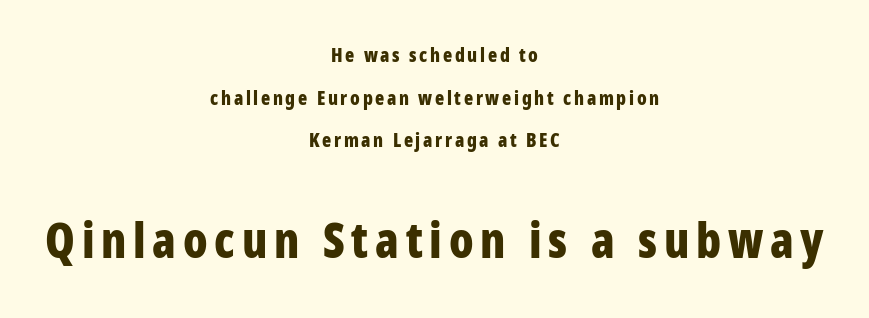
The font family rendered here belongs to the sans-serif group. Beneath every word, the page is bare. Typesetter's note — lower block bumped up in size, upper block left smaller. Here the designer chose a conventional face with non-uniform glyph widths. This is roman type, the default non-slanted kind. Horizontally, the lines are justified to the midpoint only.
